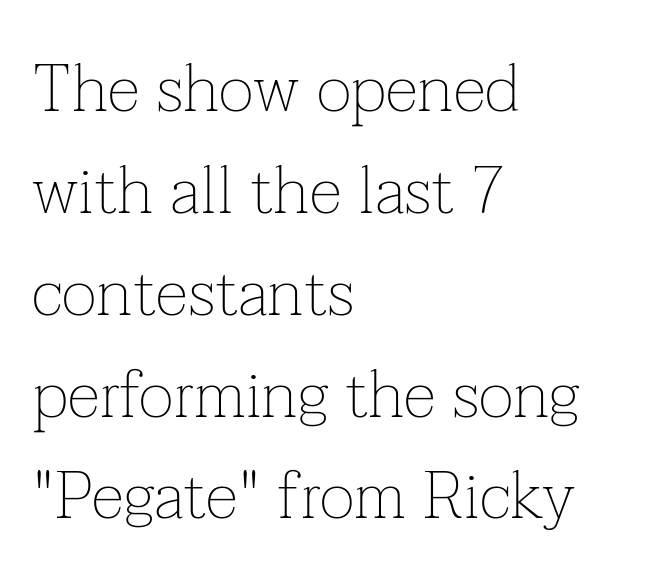
The image shows 67 px thin serif type, upright; set left-aligned, normal line spacing (1.52x), normal letter spacing, not underlined; low stroke contrast and a medium x-height.
